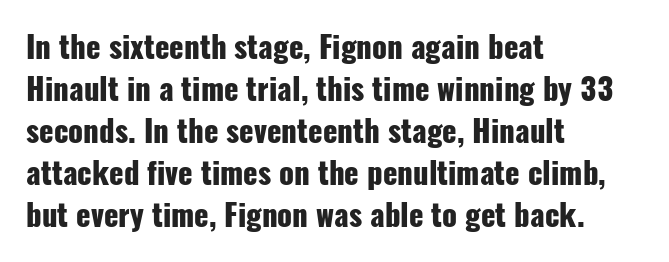
Q: Is the text bold? A: Yes.
Q: Is the text italic (slanted)? A: No, it is upright.
Q: Is the typeface a serif or a sans-serif typeface? A: Sans-serif.
Q: Is the text underlined? A: No.
Q: How is the paragraph aligned? A: Left-aligned.
Q: Is the spacing between letters normal or unusually wide? A: Normal.
Q: Is the spacing between lines tight, normal or loose? A: Normal.
Q: Width (condensed, normal, or wide)? A: Condensed.
Q: Stroke contrast? A: Low.
Q: x-height? A: Medium.
Q: Monospaced? A: No.
